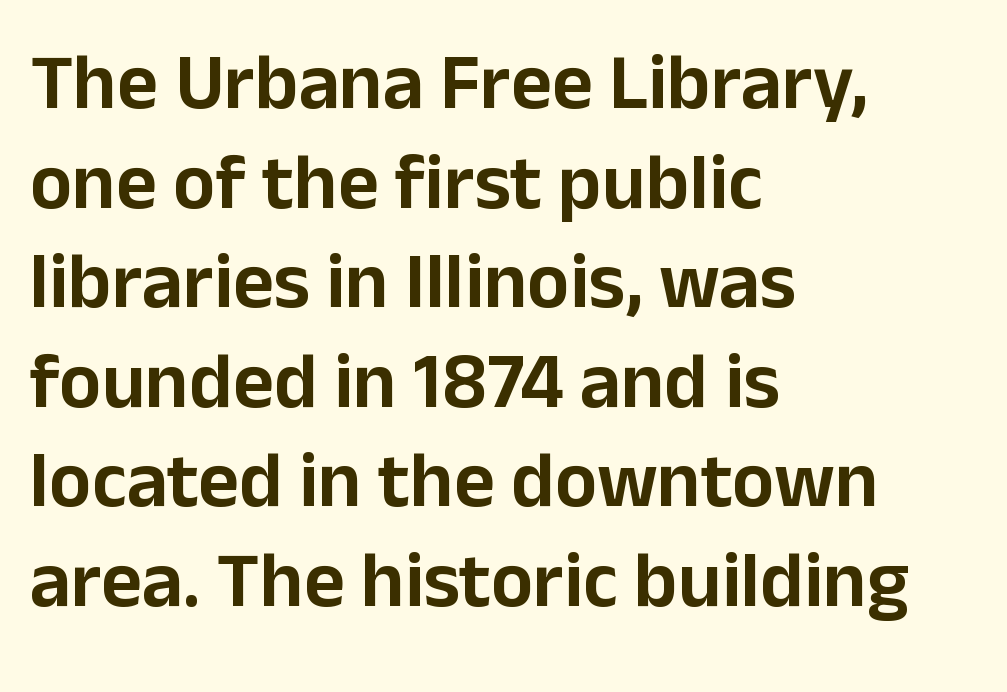
{"serif": "no", "italic": "no", "width": "normal", "stroke_contrast": "low", "x_height": "medium", "monospaced": "no", "underline": "no", "align": "left", "line_spacing": "normal", "line_spacing_ratio": 1.26, "letter_spacing": "normal", "letter_spacing_em": 0.0, "glyph_px": 79}
